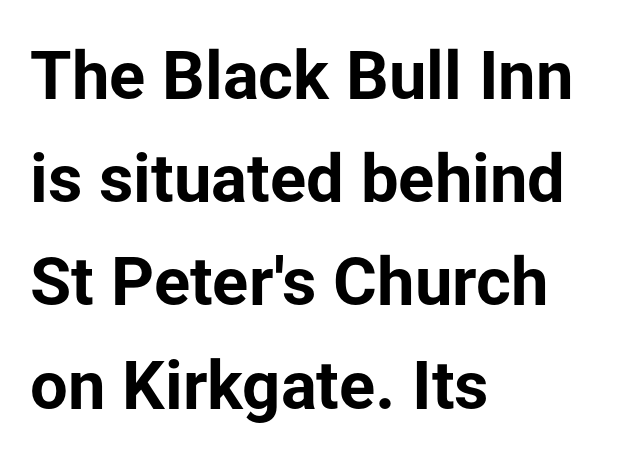
The image shows 67 px bold sans-serif type, upright; set left-aligned, normal line spacing (1.54x), normal letter spacing, not underlined; low stroke contrast and a medium x-height.
